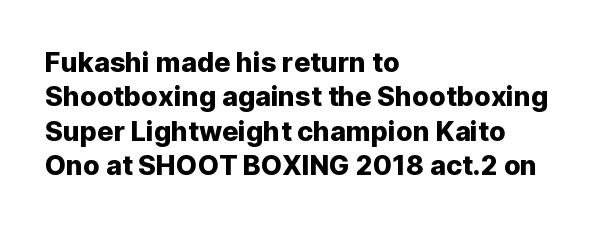
Q: Is the text italic (slanted)? A: No, it is upright.
Q: Is the text underlined? A: No.
Q: How is the paragraph aligned? A: Left-aligned.
Q: Is the spacing between letters normal or unusually wide? A: Normal.
Q: Is the spacing between lines tight, normal or loose? A: Normal.
